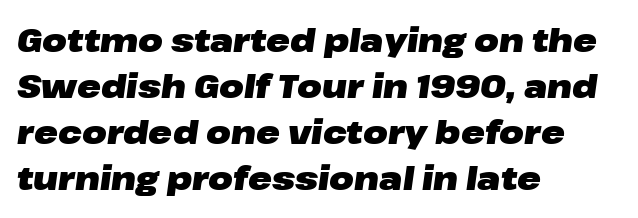
The image shows 32 px heavy, wide type, italic (leaning right); set left-aligned, normal line spacing (1.44x), normal letter spacing, not underlined; low stroke contrast and a medium x-height.
